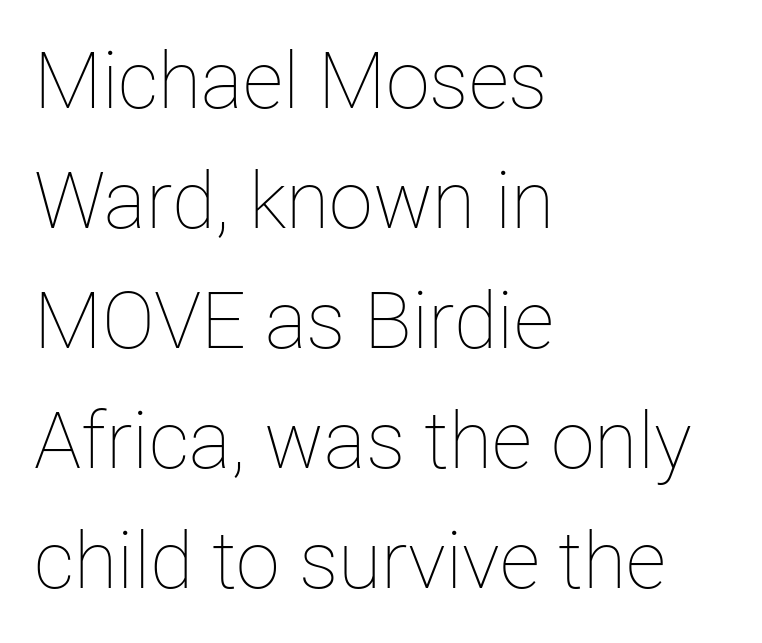
{"italic": "no", "bold": "no", "weight": "thin", "width": "normal", "stroke_contrast": "low", "x_height": "medium", "monospaced": "no", "underline": "no", "align": "left", "line_spacing": "normal", "line_spacing_ratio": 1.52, "letter_spacing": "normal", "letter_spacing_em": 0.0, "glyph_px": 79}
